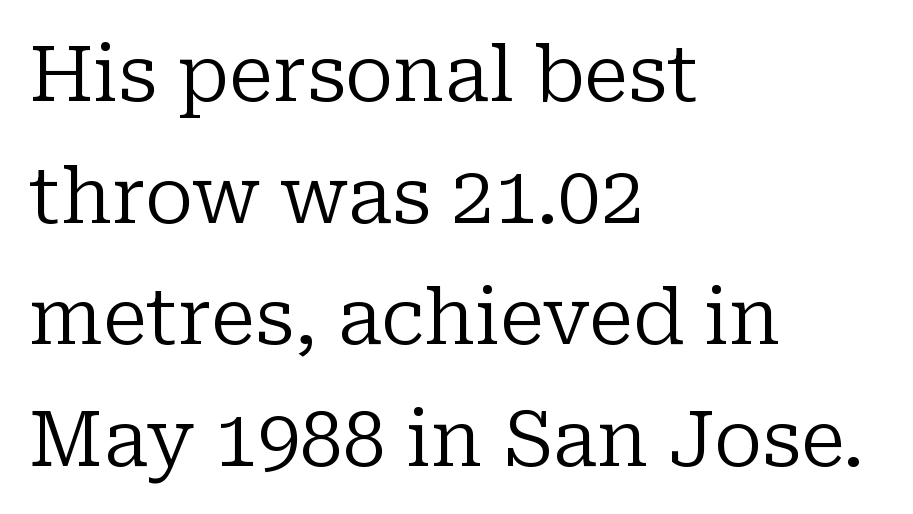
Q: Is the text bold? A: No.
Q: Is the text italic (slanted)? A: No, it is upright.
Q: Is the typeface a serif or a sans-serif typeface? A: Serif.
Q: Is the text underlined? A: No.
Q: How is the paragraph aligned? A: Left-aligned.
Q: Is the spacing between letters normal or unusually wide? A: Normal.
Q: Is the spacing between lines tight, normal or loose? A: Normal.
Q: Width (condensed, normal, or wide)? A: Normal.
Q: Stroke contrast? A: Low.
Q: x-height? A: Medium.
Q: Monospaced? A: No.
